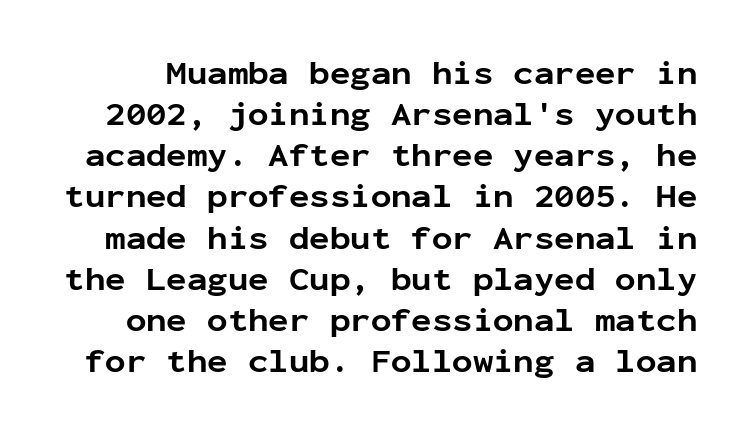
This sample has the even, mechanical cadence of fixed-width lettering. Classification — sans serif. Letters rest on an invisible, unmarked baseline. Students, this is bold: see how much ink each stroke carries. It's the straight-up-and-down kind of type. Letter spacing: default.
